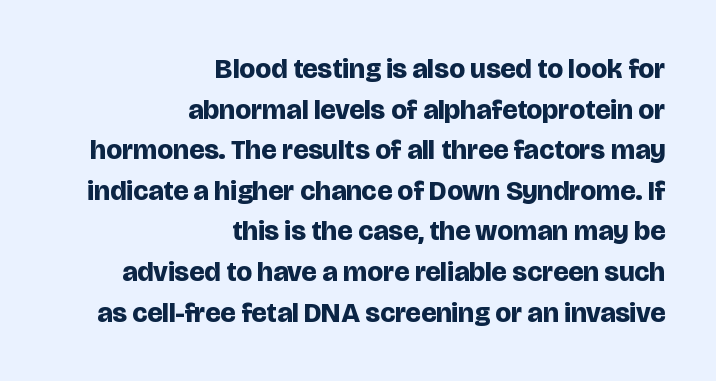
Q: Is the text bold? A: Yes.
Q: Is the text italic (slanted)? A: No, it is upright.
Q: Is the typeface a serif or a sans-serif typeface? A: Sans-serif.
Q: Is the text underlined? A: No.
Q: How is the paragraph aligned? A: Right-aligned.
Q: Is the spacing between letters normal or unusually wide? A: Normal.
Q: Is the spacing between lines tight, normal or loose? A: Normal.
Q: Width (condensed, normal, or wide)? A: Normal.
Q: Stroke contrast? A: Low.
Q: x-height? A: Large.
Q: Monospaced? A: No.
